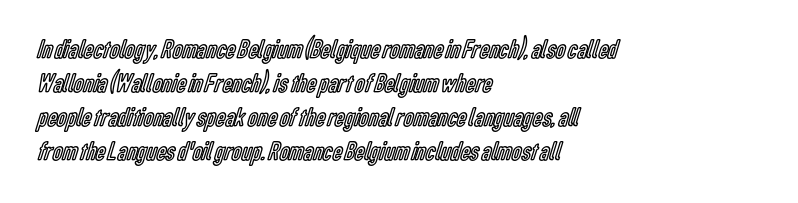
The image shows 27 px text type; set left-aligned, normal line spacing (1.26x), normal letter spacing, not underlined.
